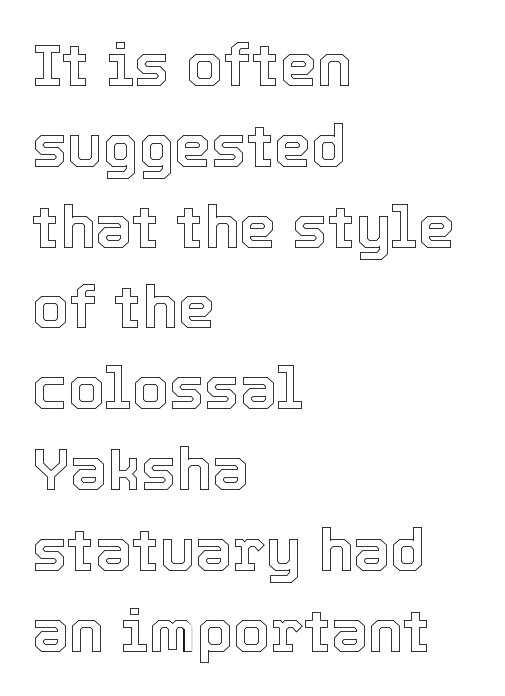
The image shows 59 px text type, upright; set left-aligned, normal line spacing (1.37x), normal letter spacing, not underlined; a medium x-height.
